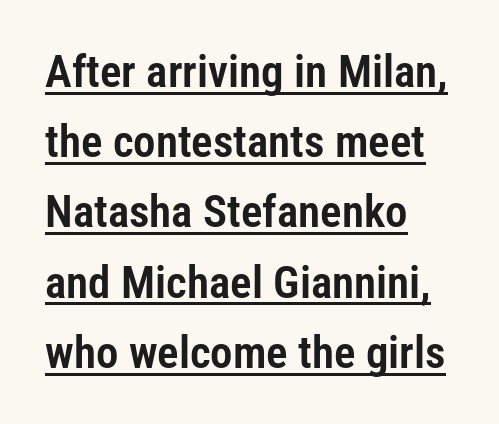
The image shows 45 px condensed sans-serif type, upright; set left-aligned, normal line spacing (1.56x), normal letter spacing, underlined; low stroke contrast and a medium x-height.
